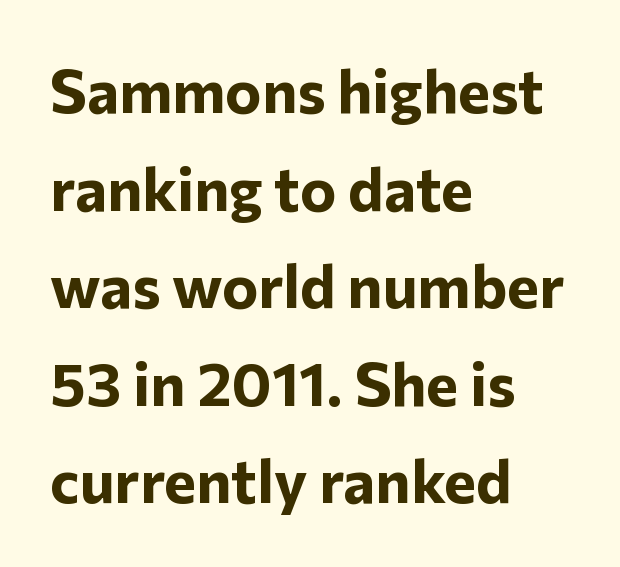
{"serif": "no", "italic": "no", "bold": "yes", "weight": "bold", "width": "normal", "stroke_contrast": "low", "x_height": "medium", "monospaced": "no", "underline": "no", "align": "left", "line_spacing": "normal", "line_spacing_ratio": 1.6, "letter_spacing": "normal", "letter_spacing_em": 0.0, "glyph_px": 61}
